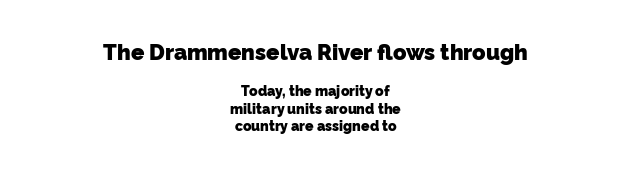
Short note: letters normally spaced. Interline gaps are of average width in this sample. A bare baseline throughout the passage. Casual observation: everything's sitting right in the middle. In terms of weight, the rendering is a true, heavy bold.
